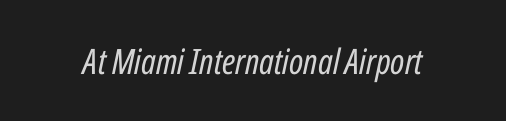
The passage shown leans; its letterforms are oblique. Do the characters align in a grid? No, the font is proportional. Each row of text sits above clean, open space. No chunkiness to these letters — they're not bold. Nothing unusual about the tracking: characters are spaced as the font intends.
